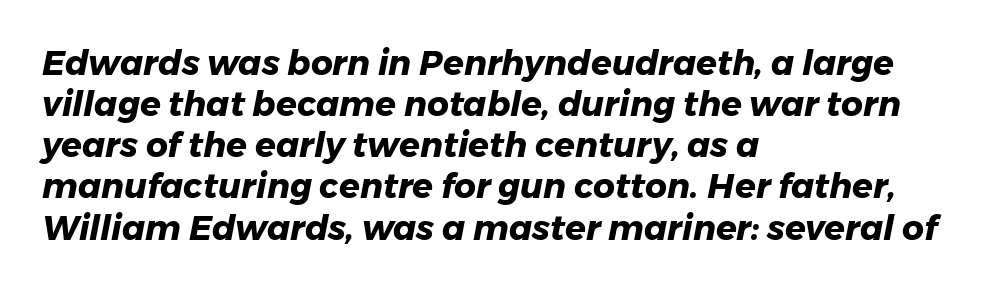
The image shows 34 px heavy type, italic (leaning right); set left-aligned, line spacing 1.21x, normal letter spacing, not underlined; low stroke contrast and a medium x-height.
